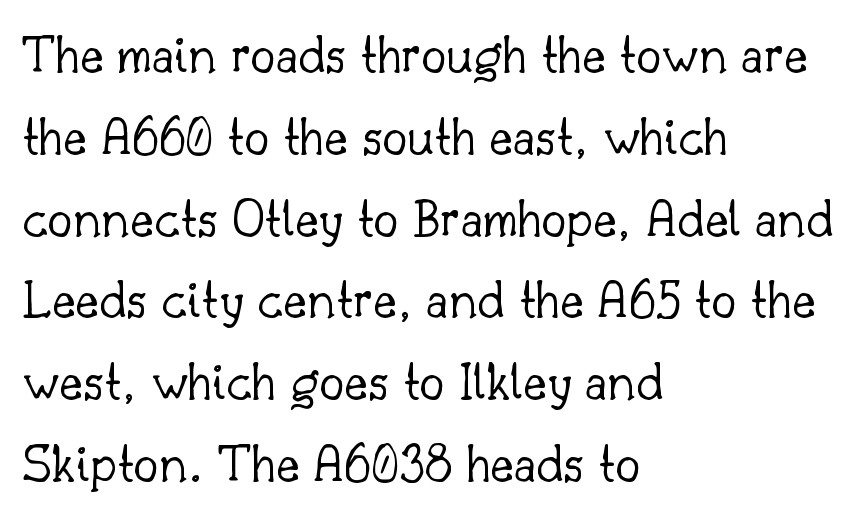
{"italic": "no", "bold": "no", "weight": "light", "width": "normal", "stroke_contrast": "low", "x_height": "small", "monospaced": "no", "underline": "no", "align": "left", "line_spacing": "normal", "line_spacing_ratio": 1.46, "letter_spacing": "normal", "letter_spacing_em": 0.0, "glyph_px": 56}
